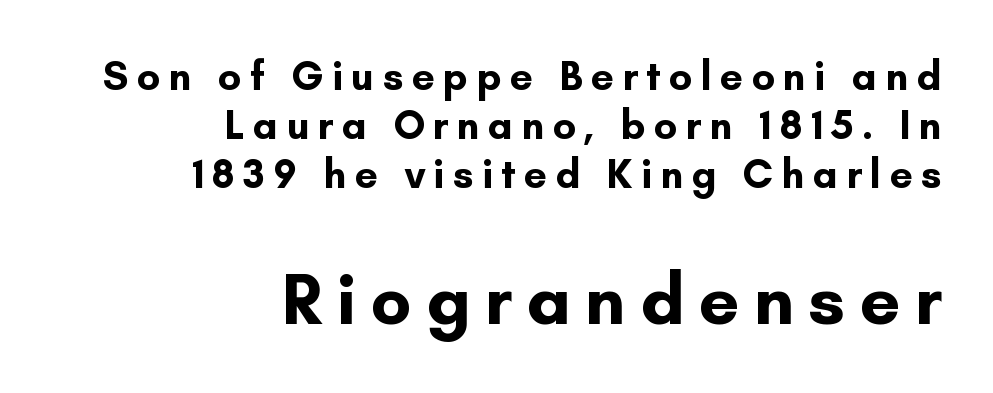
Each glyph is drawn with heavy, bold strokes. Looks like regular typesetting: each glyph gets only the width it needs. Plain, unruled lines of type. A typesetter would call this heavily tracked-out type. I'd call this a sans setting — the letters go barefoot. Which chunk is bigger? The second one — the bottom block dwarfs the top.
